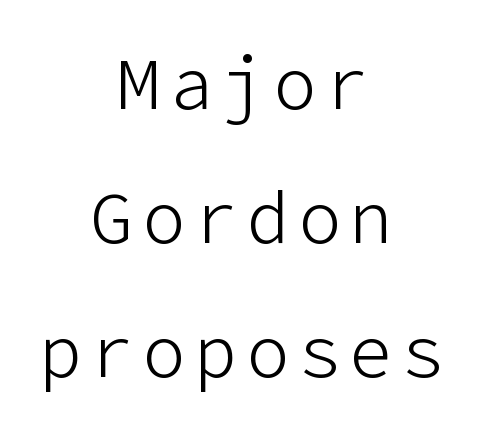
Note: no serifs on the glyphs. Does the copy run flush right? No — it is centered line by line. Nobody drew a line under any word here. The specimen reads as upright at a glance. These glyphs show unthickened strokes, regular width or finer.
